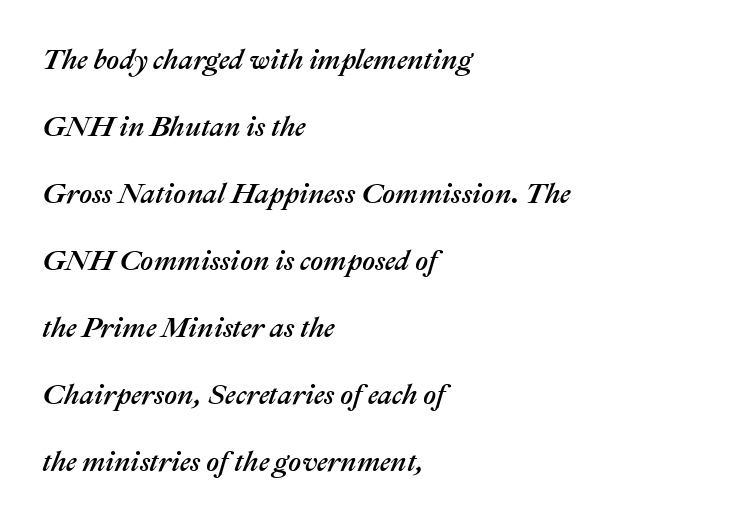
Here the designer chose a conventional face with non-uniform glyph widths. The ragged edge is on the right, which tells us the setting is flush left. Whoever set this chose breathing room over compactness in the vertical rhythm. The text carries the slant typical of an italic or oblique font. Look at the tracking — it's just the regular setting, nothing added.
